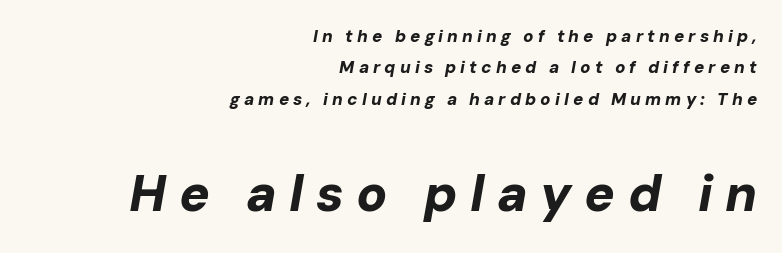
You could only call the tracking loose — the letters float apart. This is oblique type, the kind used for emphasis or titles. The designer gave the closing block more size than the opening block. You'd pick this weight for a headline — it's a proper bold. Nobody drew a line under any word here. If you drew a ruler down the right edge, every line would touch it.
